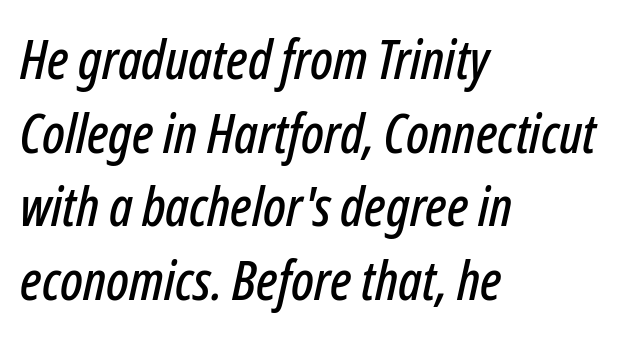
{"italic": "yes", "lean": "right", "slant_degrees": 12, "width": "condensed", "stroke_contrast": "low", "x_height": "medium", "monospaced": "no", "underline": "no", "align": "left", "line_spacing": "normal", "line_spacing_ratio": 1.34, "letter_spacing": "normal", "letter_spacing_em": 0.0, "glyph_px": 55}
